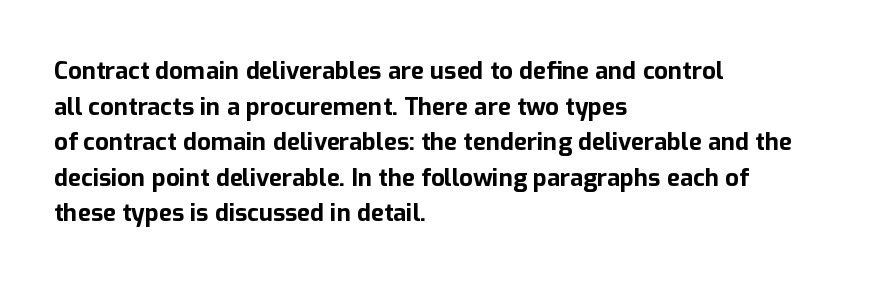
Its strokes are broad and dark, the hallmark of bold type. Short and long lines alike share a common starting point at left. Reading down the column, the eye jumps a familiar distance to each next line. Bare-footed words on every line.
